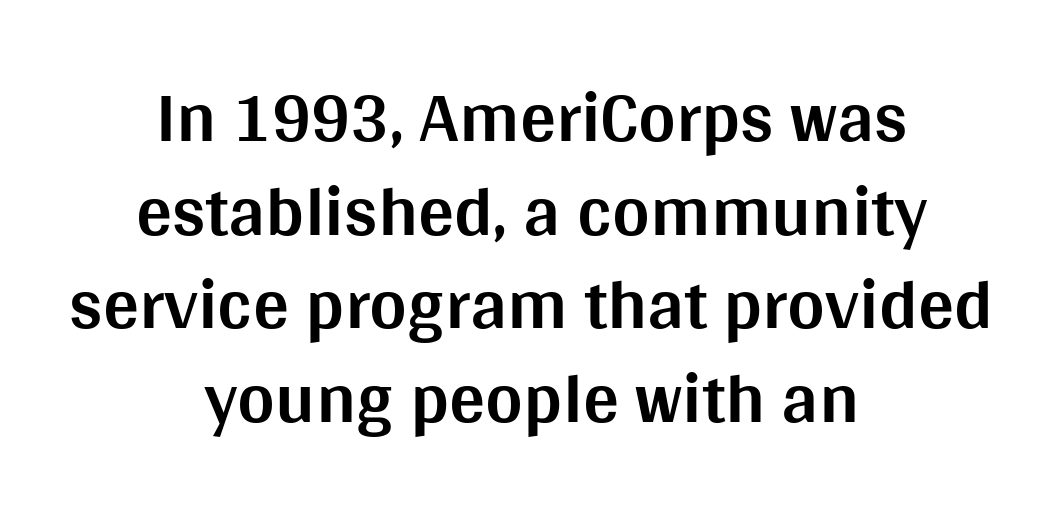
Q: Is the text bold? A: Yes.
Q: Is the text italic (slanted)? A: No, it is upright.
Q: Is the typeface a serif or a sans-serif typeface? A: Sans-serif.
Q: Is the text underlined? A: No.
Q: How is the paragraph aligned? A: Centered.
Q: Is the spacing between letters normal or unusually wide? A: Normal.
Q: Is the spacing between lines tight, normal or loose? A: Normal.
Q: Width (condensed, normal, or wide)? A: Normal.
Q: Stroke contrast? A: Medium.
Q: x-height? A: Large.
Q: Monospaced? A: No.
